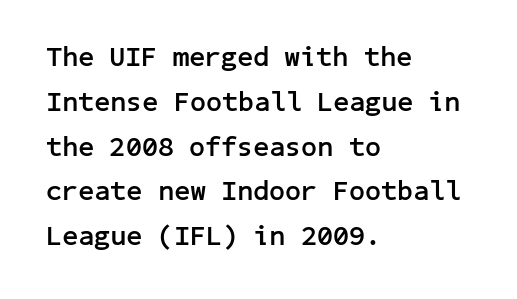
The characters look thick and weighty, a clear bold. Posture: straight, roman, zero tilt. Check the space under the baseline: it is left empty. This block has exactly the height ordinary leading produces. If you drew a ruler down the left edge, every line would touch it. Compared with typical body copy, the letter spacing here is the same.
